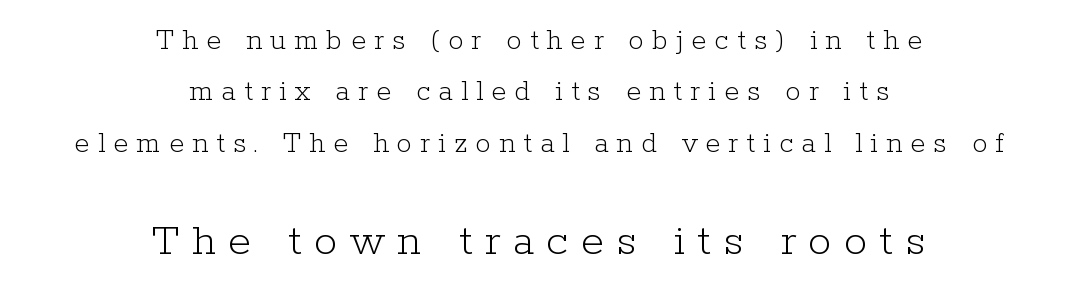
The image shows 47 px light serif type, upright; set centered, normal line spacing (1.66x), unusually wide letter spacing (+0.26 em), not underlined; the second (bottom) block is 1.52x larger; low stroke contrast and a medium x-height.
